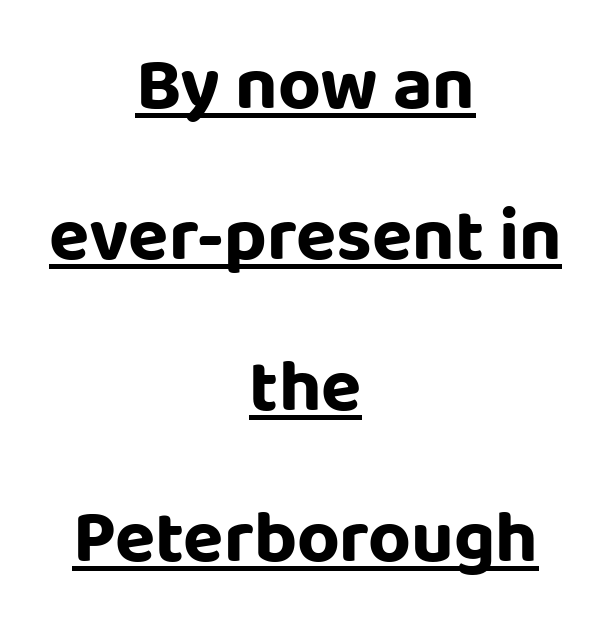
{"serif": "no", "italic": "no", "bold": "yes", "weight": "bold", "width": "normal", "stroke_contrast": "low", "x_height": "large", "monospaced": "no", "underline": "yes", "align": "center", "line_spacing": "loose", "line_spacing_ratio": 2.04, "letter_spacing": "normal", "letter_spacing_em": 0.0, "glyph_px": 74}
